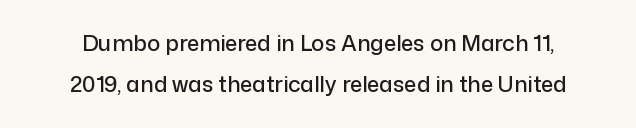
{"italic": "no", "underline": "no", "line_spacing_ratio": 1.87, "letter_spacing": "normal", "letter_spacing_em": 0.0, "glyph_px": 22}
